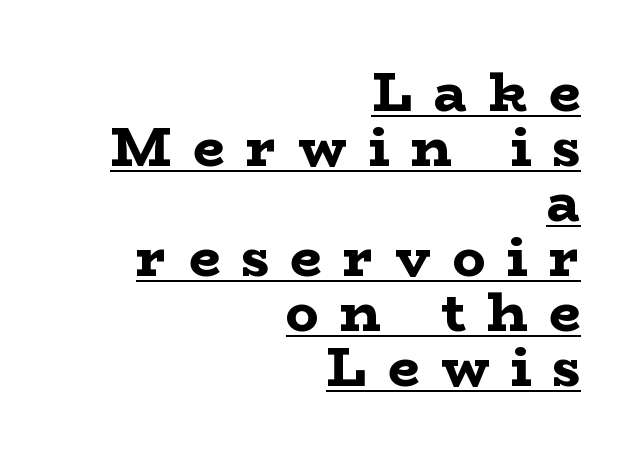
The image shows 55 px bold, wide serif type, upright; set right-aligned, tight line spacing (1.0x), unusually wide letter spacing (+0.39 em), underlined; low stroke contrast and a medium x-height.
